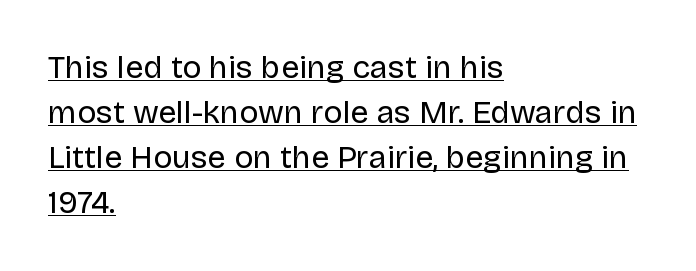
Q: Is the text bold? A: No.
Q: Is the text italic (slanted)? A: No, it is upright.
Q: Is the typeface a serif or a sans-serif typeface? A: Sans-serif.
Q: Is the text underlined? A: Yes.
Q: How is the paragraph aligned? A: Left-aligned.
Q: Is the spacing between letters normal or unusually wide? A: Normal.
Q: Is the spacing between lines tight, normal or loose? A: Normal.
Q: Width (condensed, normal, or wide)? A: Normal.
Q: Stroke contrast? A: Low.
Q: x-height? A: Large.
Q: Monospaced? A: No.
